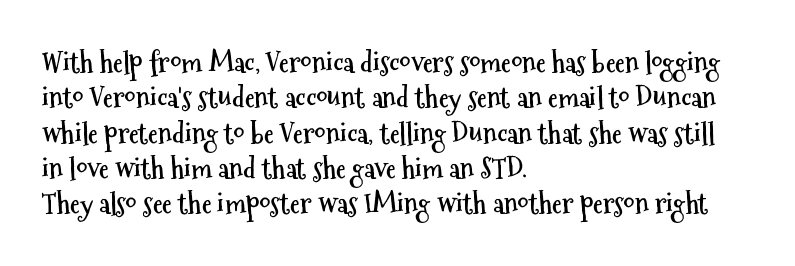
A sans-serif font was chosen for this passage. What stands out about the letter spacing? Nothing — it is the standard amount. Posture: vertical. The block of text has a typical density, with ordinary space between rows. Chunky letters — that's bold for sure. The compositor pushed each line to the left boundary.
